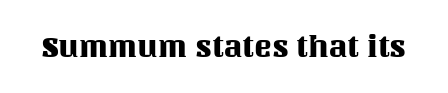
Rule under the text: the space is simply empty. Character widths vary here, with narrow letters taking less room than wide ones. Nobody touched the tracking dial on this one. The letters stand straight up with perfectly vertical stems.
